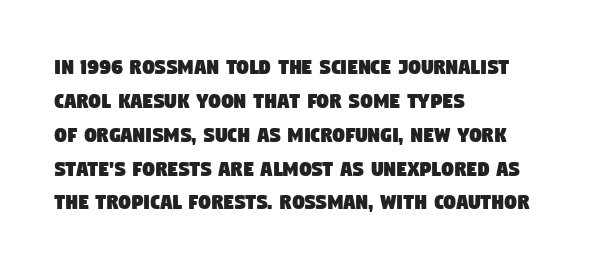
Lines of text with bare space underneath. Glyph-to-glyph distance matches everyday printed text. The lines sit at an ordinary, default distance from one another. The lines in this sample share a left origin and differ only in where they stop.
